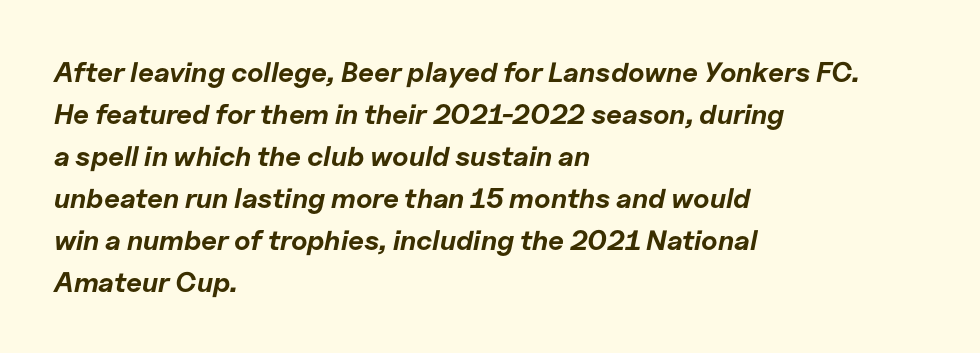
Set as a true bold cut, around the 700 mark. Layout note: lines flush left. The words here are not underlined. Is the letter spacing exaggerated? No — it looks like the ordinary default. Varying glyph widths throughout — classic text-font behaviour. A typesetter would call this leading conventional body-copy spacing.
